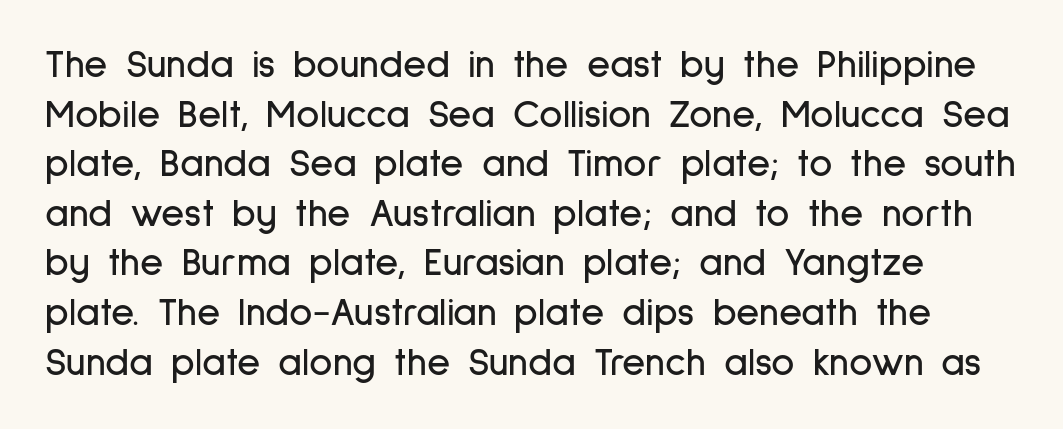
The image shows 40 px condensed sans-serif type, upright; set line spacing 1.24x, normal letter spacing, not underlined; low stroke contrast and a medium x-height.
